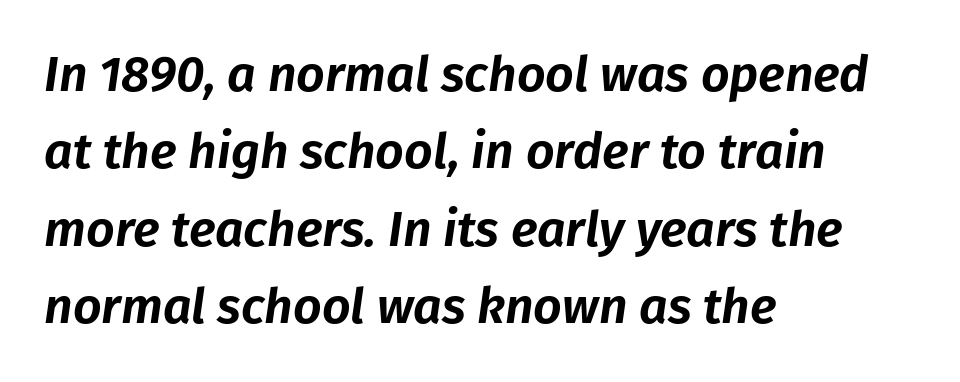
The image shows 50 px text type, italic (leaning right); set left-aligned, normal line spacing (1.55x), normal letter spacing, not underlined; low stroke contrast and a medium x-height.
